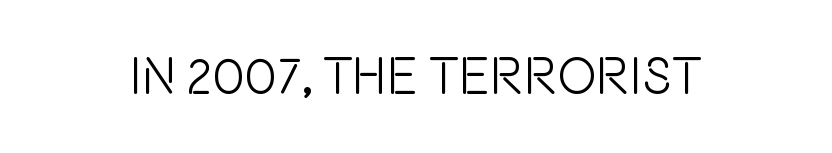
Q: Is the text italic (slanted)? A: No, it is upright.
Q: Is the typeface a serif or a sans-serif typeface? A: Sans-serif.
Q: Is the text underlined? A: No.
Q: Is the spacing between letters normal or unusually wide? A: Normal.
Q: Width (condensed, normal, or wide)? A: Condensed.
Q: x-height? A: Large.
Q: Monospaced? A: No.
